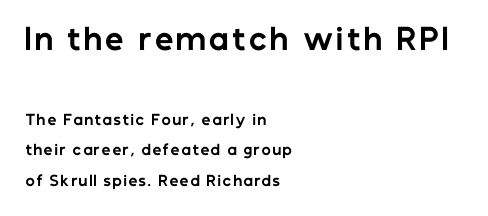
The image shows 29 px bold sans-serif type, upright; set left-aligned, loose line spacing (2.19x), not underlined; the first (top) block is 2.07x larger; low stroke contrast and a medium x-height.
